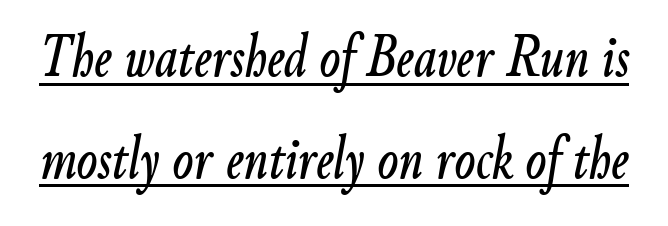
The image shows 61 px condensed type, italic (leaning right); set normal line spacing (1.67x), normal letter spacing, underlined; low stroke contrast and a small x-height.
